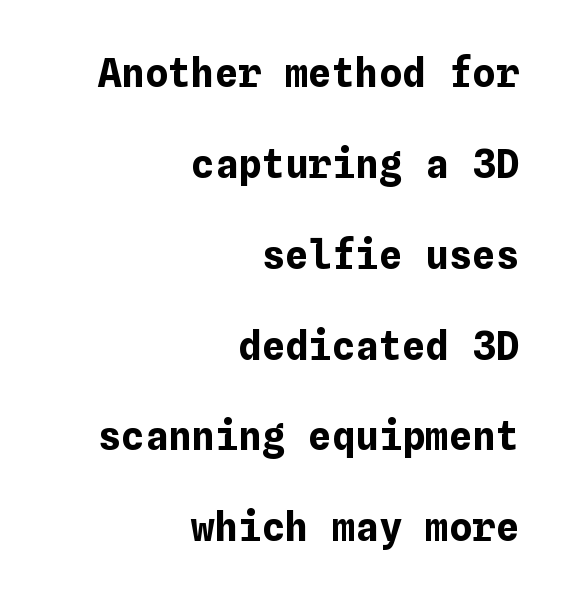
{"italic": "no", "bold": "yes", "weight": "bold", "width": "normal", "stroke_contrast": "low", "x_height": "medium", "underline": "no", "align": "right", "line_spacing": "loose", "line_spacing_ratio": 2.33, "letter_spacing": "normal", "letter_spacing_em": 0.0, "glyph_px": 39}
